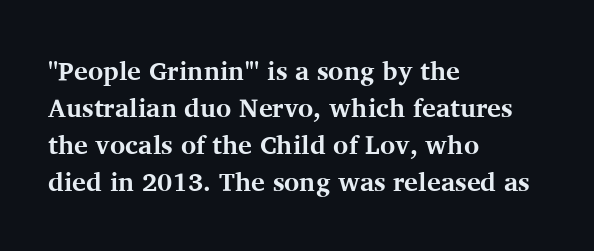
Q: Is the text bold? A: Yes.
Q: Is the text italic (slanted)? A: No, it is upright.
Q: Is the text underlined? A: No.
Q: How is the paragraph aligned? A: Left-aligned.
Q: Is the spacing between letters normal or unusually wide? A: Normal.
Q: Is the spacing between lines tight, normal or loose? A: Normal.
